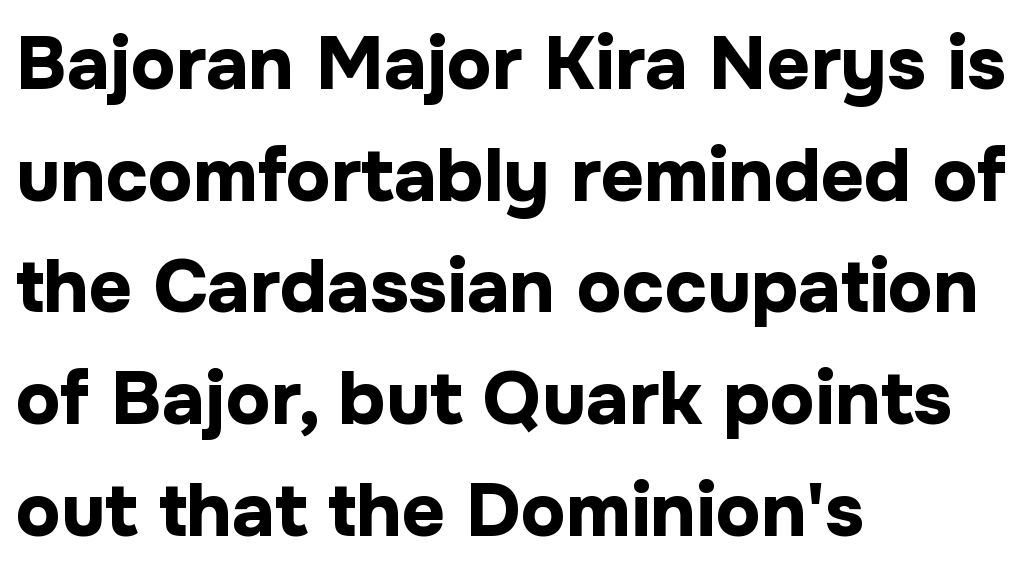
Q: Is the text bold? A: Yes.
Q: Is the text italic (slanted)? A: No, it is upright.
Q: Is the typeface a serif or a sans-serif typeface? A: Sans-serif.
Q: Is the text underlined? A: No.
Q: How is the paragraph aligned? A: Left-aligned.
Q: Is the spacing between letters normal or unusually wide? A: Normal.
Q: Is the spacing between lines tight, normal or loose? A: Normal.
Q: Width (condensed, normal, or wide)? A: Normal.
Q: Stroke contrast? A: Low.
Q: x-height? A: Medium.
Q: Monospaced? A: No.
